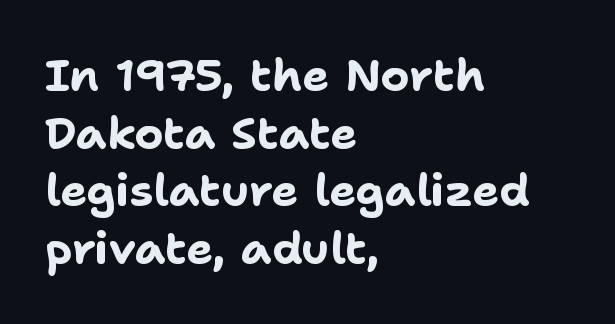
Q: Is the text bold? A: Yes.
Q: Is the text italic (slanted)? A: No, it is upright.
Q: Is the typeface a serif or a sans-serif typeface? A: Sans-serif.
Q: Is the text underlined? A: No.
Q: How is the paragraph aligned? A: Left-aligned.
Q: Is the spacing between letters normal or unusually wide? A: Normal.
Q: Is the spacing between lines tight, normal or loose? A: Normal.
Q: Width (condensed, normal, or wide)? A: Normal.
Q: Stroke contrast? A: Low.
Q: x-height? A: Medium.
Q: Monospaced? A: No.
